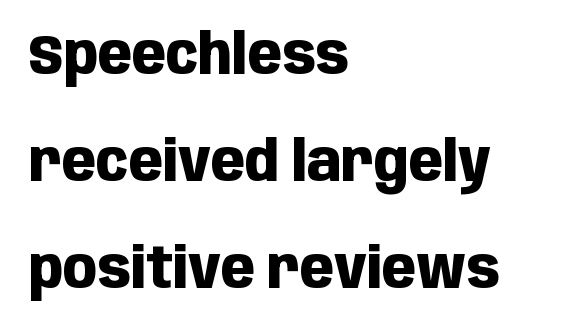
{"serif": "no", "italic": "no", "bold": "yes", "weight": "heavy", "width": "condensed", "stroke_contrast": "low", "x_height": "large", "monospaced": "no", "underline": "no", "align": "left", "line_spacing": "loose", "line_spacing_ratio": 1.91, "letter_spacing": "normal", "letter_spacing_em": 0.0, "glyph_px": 56}
